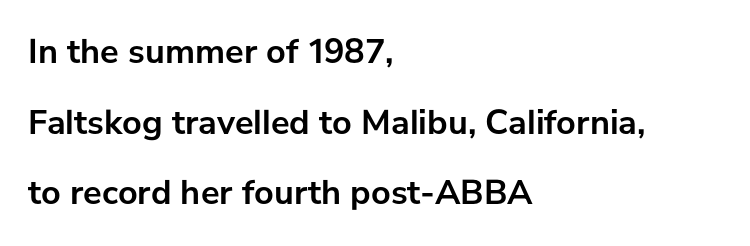
Q: Is the text bold? A: Yes.
Q: Is the text italic (slanted)? A: No, it is upright.
Q: Is the typeface a serif or a sans-serif typeface? A: Sans-serif.
Q: Is the text underlined? A: No.
Q: How is the paragraph aligned? A: Left-aligned.
Q: Is the spacing between letters normal or unusually wide? A: Normal.
Q: Is the spacing between lines tight, normal or loose? A: Loose.
Q: Width (condensed, normal, or wide)? A: Normal.
Q: Stroke contrast? A: Low.
Q: x-height? A: Medium.
Q: Monospaced? A: No.
